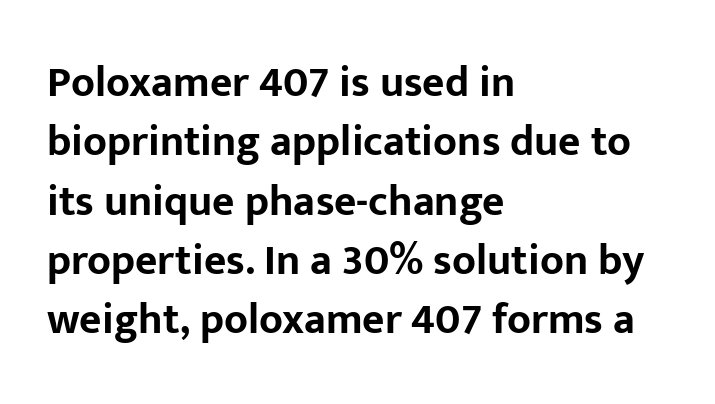
Letter spacing: default. Ascenders rise straight up at ninety degrees. Regarding leading, the lines here are spaced in the standard way. Here the designer chose a conventional face with non-uniform glyph widths. Nobody drew a line under any word here. A classic flush-left, rag-right setting is used for this passage.
